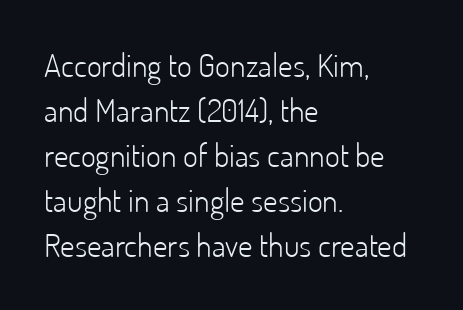
Q: Is the text bold? A: No.
Q: Is the text italic (slanted)? A: No, it is upright.
Q: Is the typeface a serif or a sans-serif typeface? A: Sans-serif.
Q: Is the text underlined? A: No.
Q: How is the paragraph aligned? A: Left-aligned.
Q: Is the spacing between letters normal or unusually wide? A: Normal.
Q: Is the spacing between lines tight, normal or loose? A: Normal.
Q: Width (condensed, normal, or wide)? A: Normal.
Q: Stroke contrast? A: Low.
Q: x-height? A: Small.
Q: Monospaced? A: No.
